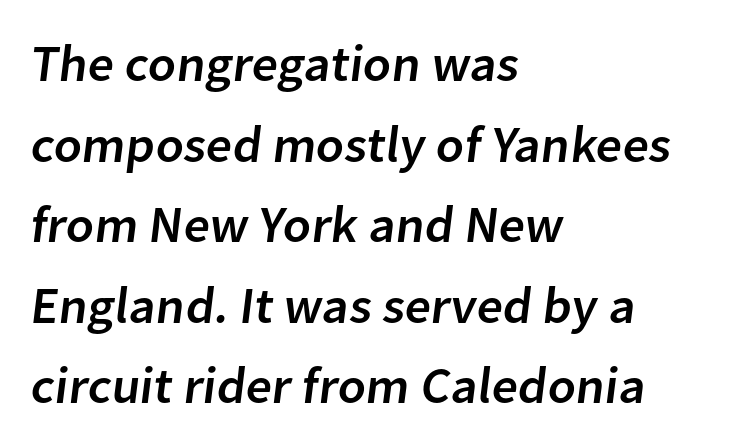
Q: Is the typeface a serif or a sans-serif typeface? A: Sans-serif.
Q: Is the text underlined? A: No.
Q: How is the paragraph aligned? A: Left-aligned.
Q: Is the spacing between letters normal or unusually wide? A: Normal.
Q: Is the spacing between lines tight, normal or loose? A: Normal.
Q: Width (condensed, normal, or wide)? A: Normal.
Q: Stroke contrast? A: Low.
Q: x-height? A: Medium.
Q: Monospaced? A: No.
